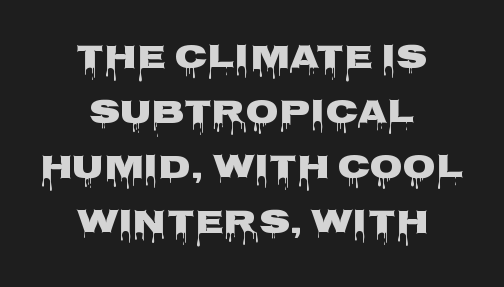
The string is rendered with underlining switched off. This is roman type, the default non-slanted kind. This sample uses plain, unmodified letter spacing. The whitespace from short lines is split evenly between both sides. These lines sit exactly where default settings would place them.
